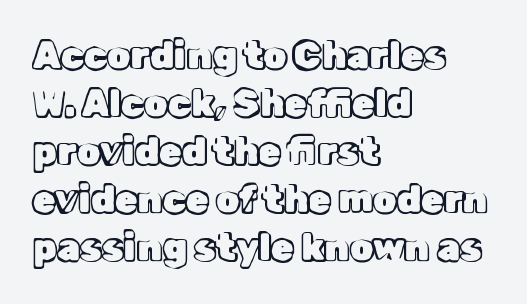
The image shows 37 px text type, upright; set left-aligned, normal line spacing (1.3x), normal letter spacing, not underlined; a medium x-height.
